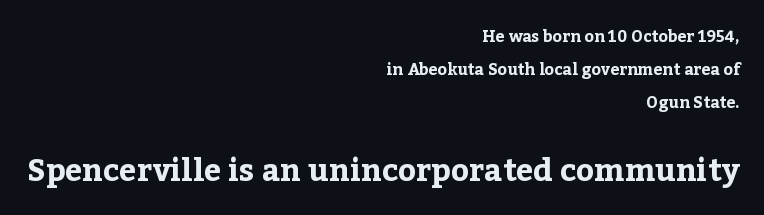
Q: Is the text bold? A: Yes.
Q: Is the text italic (slanted)? A: No, it is upright.
Q: Is the typeface a serif or a sans-serif typeface? A: Serif.
Q: Is the text underlined? A: No.
Q: How is the paragraph aligned? A: Right-aligned.
Q: Is the spacing between letters normal or unusually wide? A: Normal.
Q: Is the spacing between lines tight, normal or loose? A: Loose.
Q: Which block of text is set in a larger size, the first (top) or the second (bottom)? A: The second (bottom) one.
Q: Width (condensed, normal, or wide)? A: Normal.
Q: Stroke contrast? A: Low.
Q: x-height? A: Medium.
Q: Monospaced? A: No.
